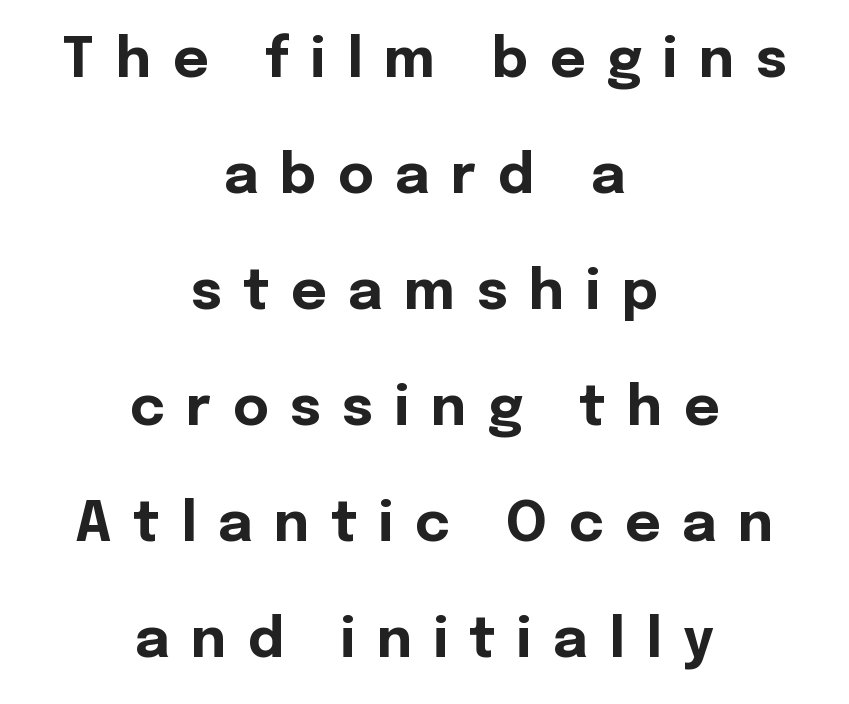
The image shows 55 px bold sans-serif type, upright; set centered, loose line spacing (2.11x), unusually wide letter spacing (+0.39 em), not underlined; a medium x-height.
